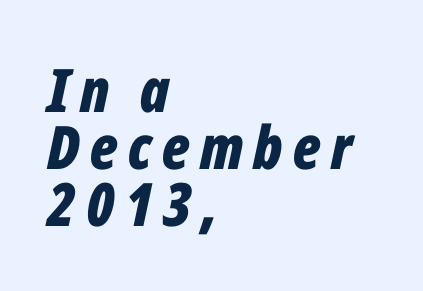
{"italic": "yes", "lean": "right", "slant_degrees": 12, "bold": "yes", "weight": "bold", "width": "condensed", "stroke_contrast": "low", "x_height": "medium", "monospaced": "no", "underline": "no", "align": "left", "line_spacing": "tight", "line_spacing_ratio": 0.95, "glyph_px": 60}
